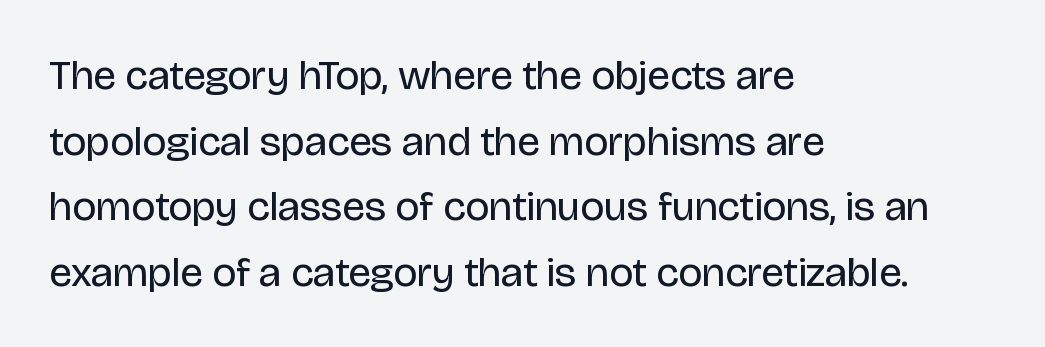
The image shows 42 px regular-weight sans-serif type, upright; set left-aligned, normal line spacing (1.56x), normal letter spacing, not underlined; low stroke contrast and a large x-height.
